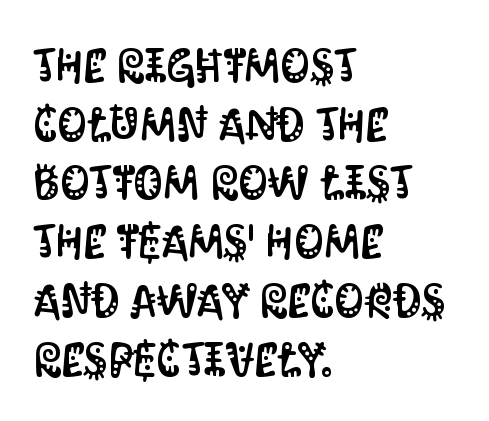
Q: Is the text italic (slanted)? A: No, it is upright.
Q: Is the typeface a serif or a sans-serif typeface? A: Sans-serif.
Q: Is the text underlined? A: No.
Q: How is the paragraph aligned? A: Left-aligned.
Q: Is the spacing between letters normal or unusually wide? A: Normal.
Q: Is the spacing between lines tight, normal or loose? A: Normal.
Q: Width (condensed, normal, or wide)? A: Condensed.
Q: Stroke contrast? A: Medium.
Q: x-height? A: Large.
Q: Monospaced? A: No.
